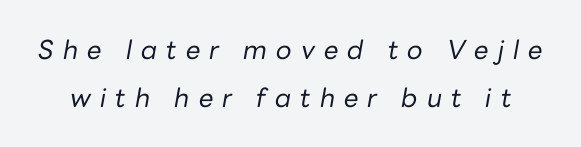
Q: Is the text bold? A: No.
Q: Is the text italic (slanted)? A: Yes, it leans right by about 10 degrees.
Q: Is the text underlined? A: No.
Q: Is the spacing between letters normal or unusually wide? A: Unusually wide.
